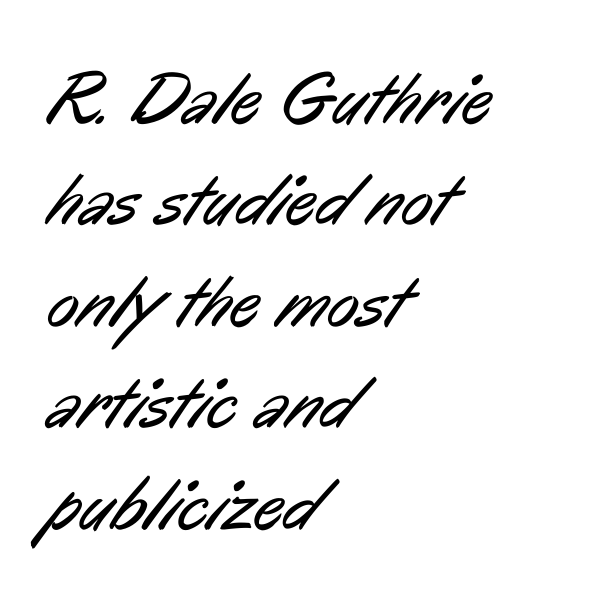
The image shows 74 px regular-weight, condensed sans-serif type; set left-aligned, normal line spacing (1.37x), normal letter spacing, not underlined; low stroke contrast and a medium x-height.
